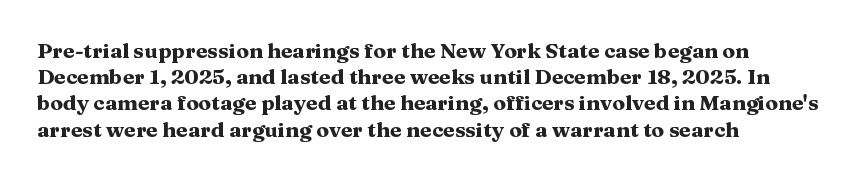
{"italic": "no", "bold": "yes", "underline": "no", "align": "left", "line_spacing": "normal", "line_spacing_ratio": 1.25, "letter_spacing": "normal", "letter_spacing_em": 0.0, "glyph_px": 21}
